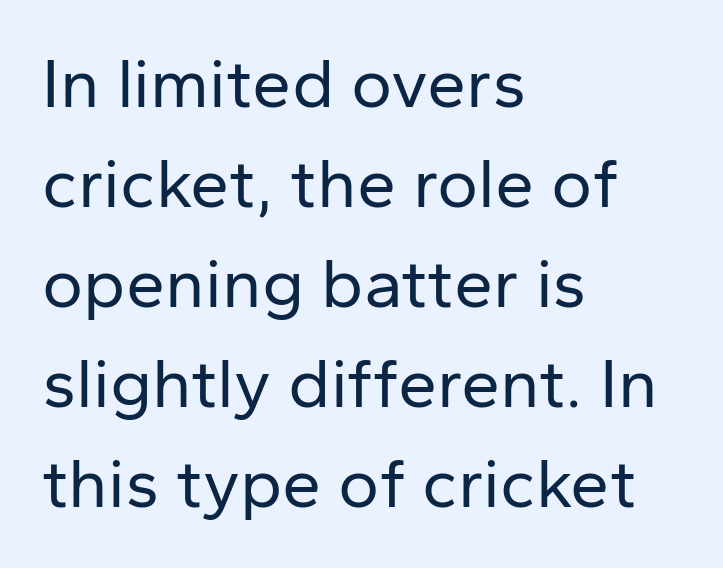
Q: Is the text bold? A: No.
Q: Is the text italic (slanted)? A: No, it is upright.
Q: Is the typeface a serif or a sans-serif typeface? A: Sans-serif.
Q: Is the text underlined? A: No.
Q: How is the paragraph aligned? A: Left-aligned.
Q: Is the spacing between letters normal or unusually wide? A: Normal.
Q: Is the spacing between lines tight, normal or loose? A: Normal.
Q: Width (condensed, normal, or wide)? A: Normal.
Q: Stroke contrast? A: Low.
Q: x-height? A: Medium.
Q: Monospaced? A: No.
